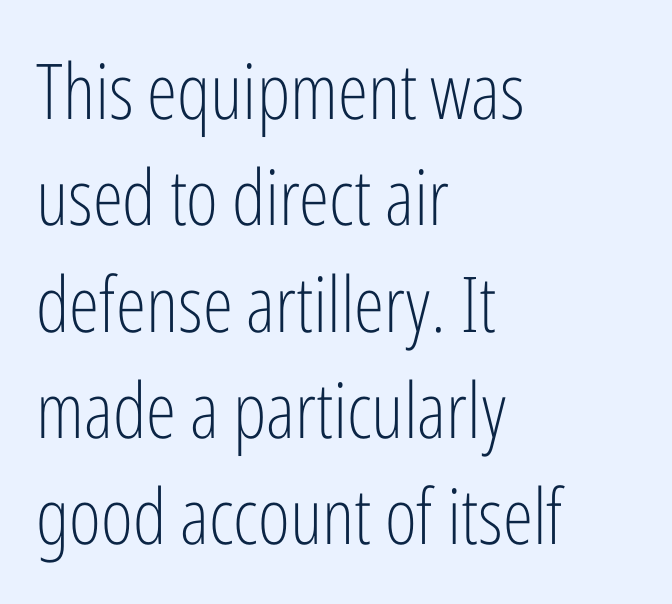
The strokes carry an ordinary text weight at most. Ascenders rise straight up at ninety degrees. Note the varied advance widths — an 'i' is clearly narrower than an 'm'. The rendering shows plain stroke endings on the letterforms — a sans-serif design. Unmarked baselines from the first word to the last. What's the leading like? Ordinary, nothing unusual.
